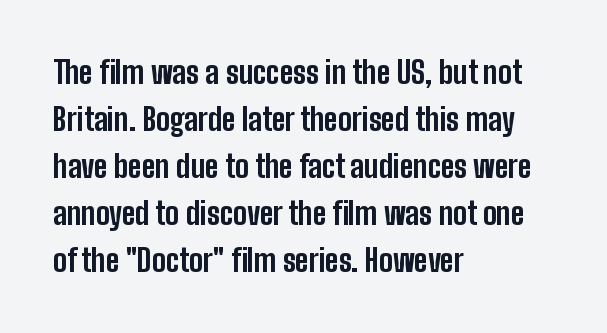
Q: Is the text bold? A: Yes.
Q: Is the text italic (slanted)? A: No, it is upright.
Q: Is the typeface a serif or a sans-serif typeface? A: Sans-serif.
Q: Is the text underlined? A: No.
Q: How is the paragraph aligned? A: Left-aligned.
Q: Is the spacing between letters normal or unusually wide? A: Normal.
Q: Is the spacing between lines tight, normal or loose? A: Normal.
Q: Width (condensed, normal, or wide)? A: Condensed.
Q: Stroke contrast? A: Low.
Q: x-height? A: Medium.
Q: Monospaced? A: No.
